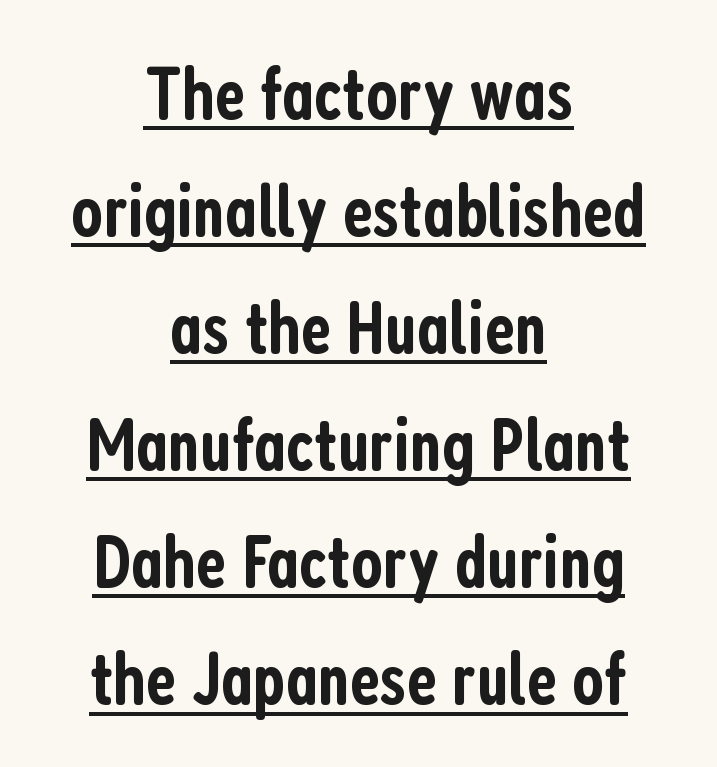
The image shows 76 px semibold, condensed sans-serif type, upright; set centered, normal line spacing (1.54x), normal letter spacing, underlined; low stroke contrast and a medium x-height.
